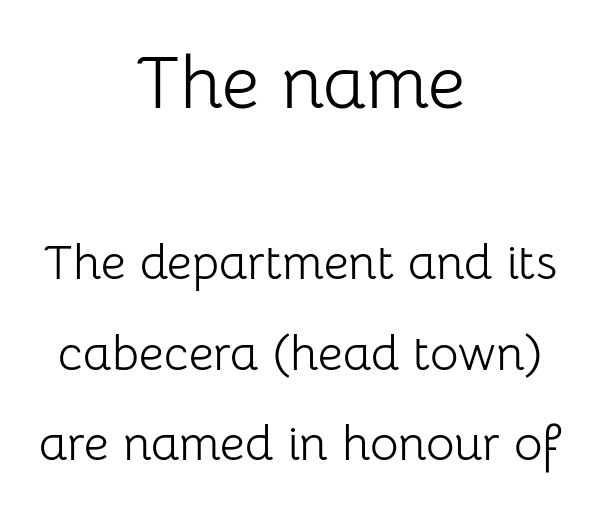
Character size in the leading block exceeds that of the trailing block. Every character sits straight up, as roman type does. Ink coverage per letter is moderate at most. This rendering employs a face without finishing strokes, i.e., a sans-serif. The face used here is rendered with its standard letterfit. The whitespace from short lines is split evenly between both sides.
